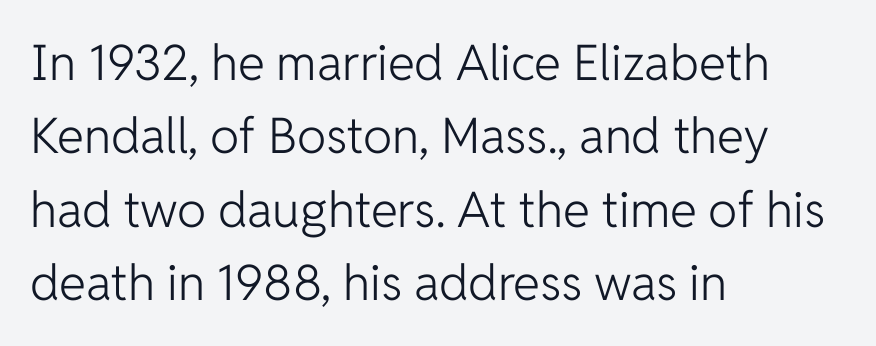
The text was rendered using a sans face with plain stroke endings. Casual observation: everything's shoved over to the left. No extra ink here — the face is not bold. Do the characters align in a grid? No, the font is proportional. The rendering keeps characters at their native spacing. A roman cut, with each character standing at attention.
